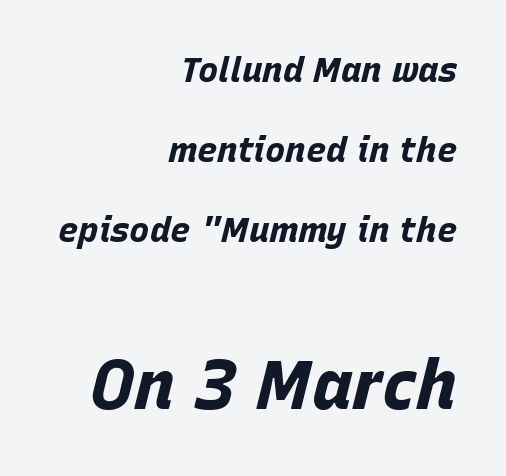
The image shows 68 px bold type, italic (leaning right); set right-aligned, loose line spacing (2.36x), normal letter spacing, not underlined; the second (bottom) block is 2.0x larger; low stroke contrast and a large x-height.
